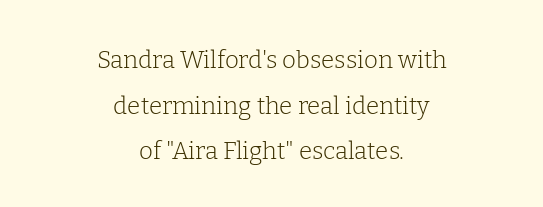
{"italic": "no", "bold": "no", "underline": "no", "align": "center", "line_spacing": "loose", "line_spacing_ratio": 1.9, "letter_spacing": "normal", "letter_spacing_em": 0.0, "glyph_px": 24}
